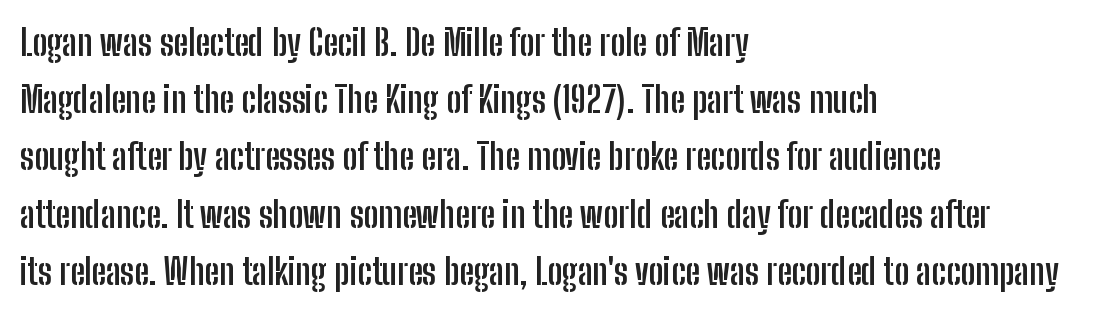
Q: Is the text bold? A: Yes.
Q: Is the text italic (slanted)? A: No, it is upright.
Q: Is the typeface a serif or a sans-serif typeface? A: Sans-serif.
Q: Is the text underlined? A: No.
Q: How is the paragraph aligned? A: Left-aligned.
Q: Is the spacing between letters normal or unusually wide? A: Normal.
Q: Is the spacing between lines tight, normal or loose? A: Normal.
Q: Width (condensed, normal, or wide)? A: Condensed.
Q: Stroke contrast? A: Low.
Q: x-height? A: Medium.
Q: Monospaced? A: No.
